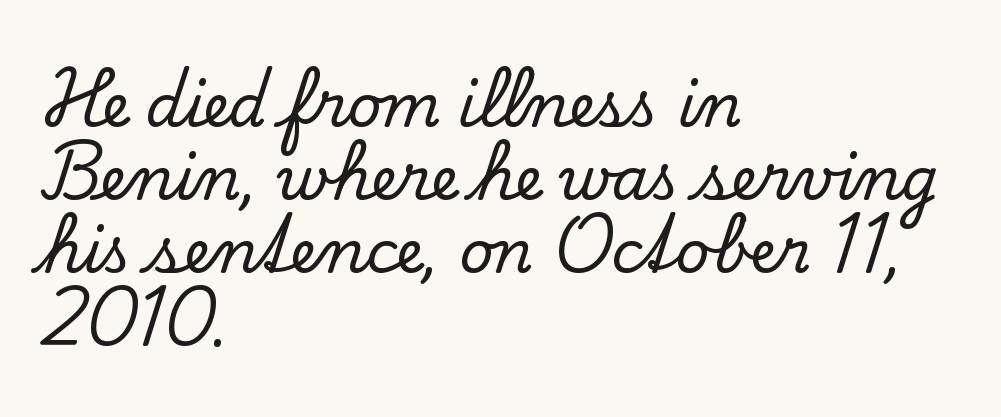
{"serif": "yes", "width": "normal", "stroke_contrast": "low", "x_height": "small", "monospaced": "no", "underline": "no", "align": "left", "line_spacing_ratio": 1.24, "letter_spacing": "normal", "letter_spacing_em": 0.0, "glyph_px": 59}
